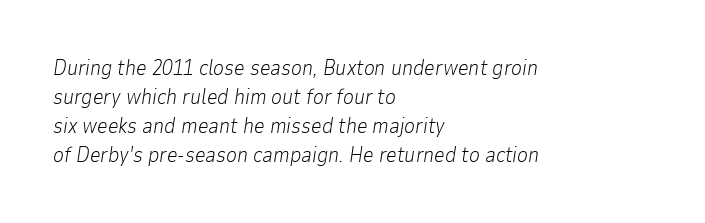
{"italic": "yes", "lean": "right", "slant_degrees": 9, "bold": "no", "underline": "no", "align": "left", "line_spacing": "normal", "line_spacing_ratio": 1.38, "letter_spacing": "normal", "letter_spacing_em": 0.0, "glyph_px": 21}
